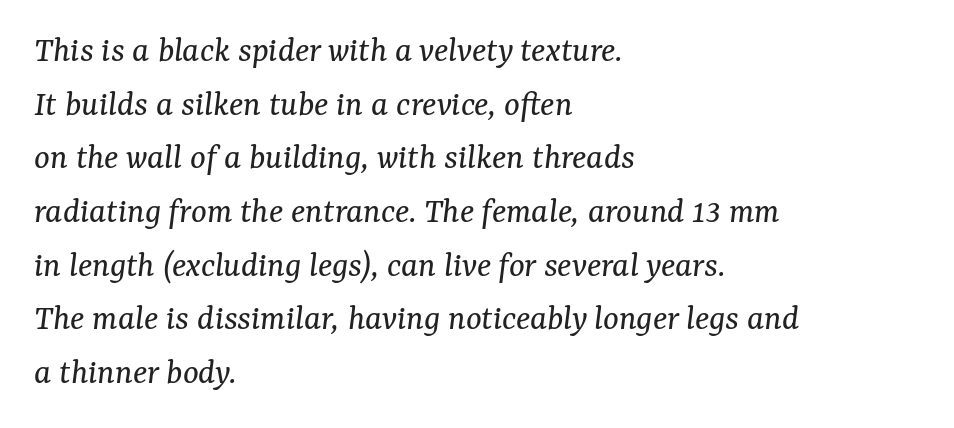
{"serif": "yes", "italic": "yes", "lean": "right", "slant_degrees": 7, "bold": "no", "weight": "regular", "width": "normal", "stroke_contrast": "medium", "x_height": "medium", "monospaced": "no", "underline": "no", "align": "left", "line_spacing": "normal", "line_spacing_ratio": 1.45, "letter_spacing": "normal", "letter_spacing_em": 0.0, "glyph_px": 37}
